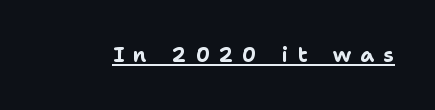
The image shows 20 px bold type, upright; set unusually wide letter spacing (+0.47 em), underlined.
